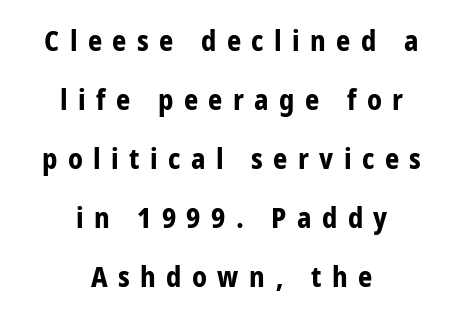
The image shows 28 px bold sans-serif type, upright; set centered, loose line spacing (2.11x), unusually wide letter spacing (+0.37 em), not underlined; low stroke contrast and a medium x-height.
